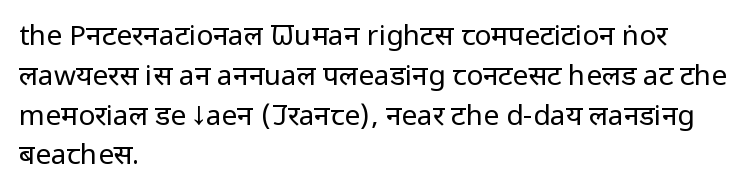
Rows of type keep a routine distance in the vertical direction. A clean baseline with only descenders dipping below it. Compared with a typical body face, this is equally light or lighter still. Each letter keeps its own natural width here, so spacing adapts to shape. You could call the tracking neutral — neither tight nor loose. Observe the absence of serifs on each vertical stroke in this sample.
